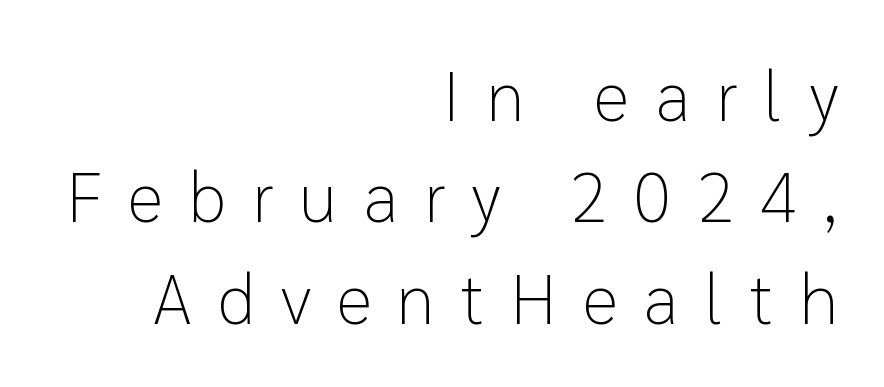
Each stroke keeps to a modest, everyday thickness or less. The baseline area is clear. Observe the wide spacing: letters keep a clear distance from each other. Is there any slant? The stems are plumb.
